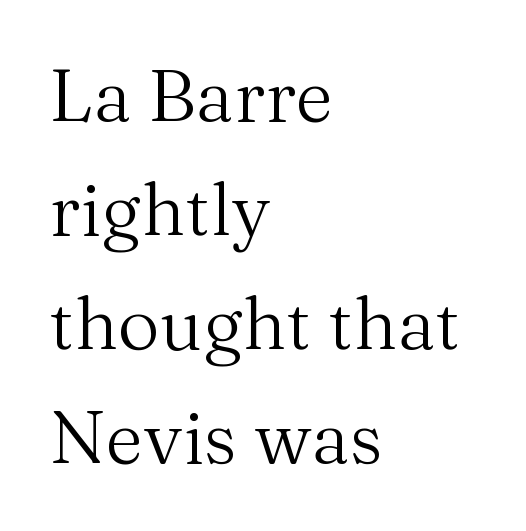
The image shows 73 px regular-weight serif type, upright; set left-aligned, normal line spacing (1.56x), normal letter spacing, not underlined; medium stroke contrast and a medium x-height.
